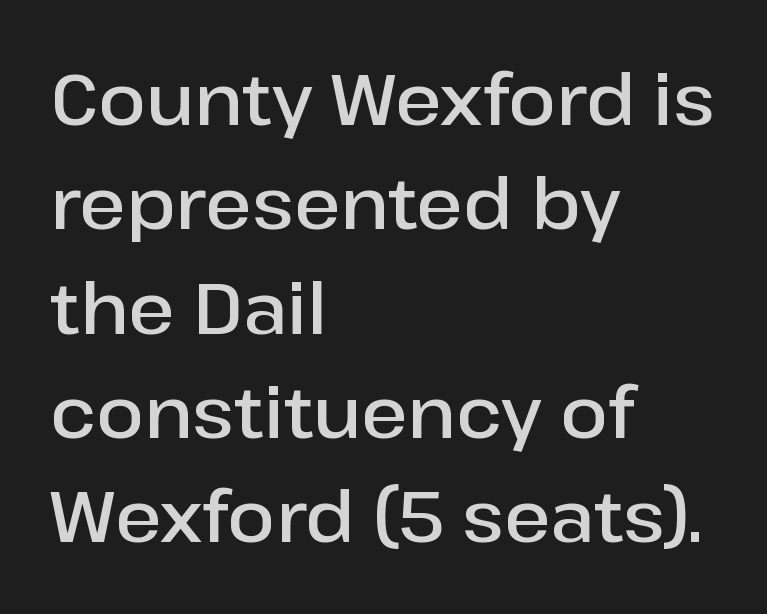
Q: Is the text bold? A: Semi-bold.
Q: Is the text italic (slanted)? A: No, it is upright.
Q: Is the typeface a serif or a sans-serif typeface? A: Sans-serif.
Q: Is the text underlined? A: No.
Q: How is the paragraph aligned? A: Left-aligned.
Q: Is the spacing between letters normal or unusually wide? A: Normal.
Q: Is the spacing between lines tight, normal or loose? A: Normal.
Q: Width (condensed, normal, or wide)? A: Normal.
Q: Stroke contrast? A: Low.
Q: x-height? A: Medium.
Q: Monospaced? A: No.
